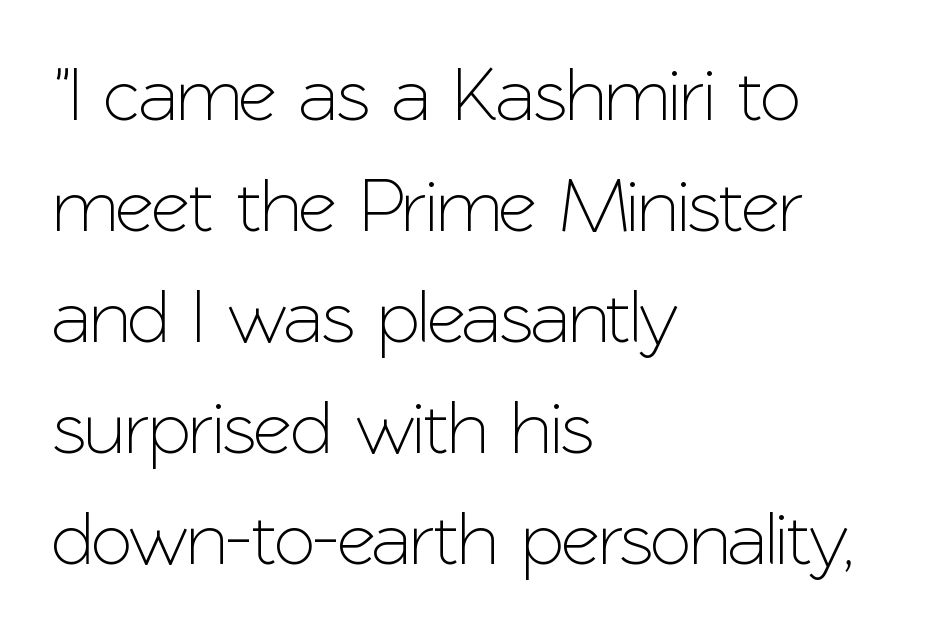
{"serif": "no", "italic": "no", "width": "normal", "stroke_contrast": "low", "x_height": "medium", "monospaced": "no", "underline": "no", "align": "left", "line_spacing": "normal", "line_spacing_ratio": 1.48, "letter_spacing": "normal", "letter_spacing_em": 0.0, "glyph_px": 75}
